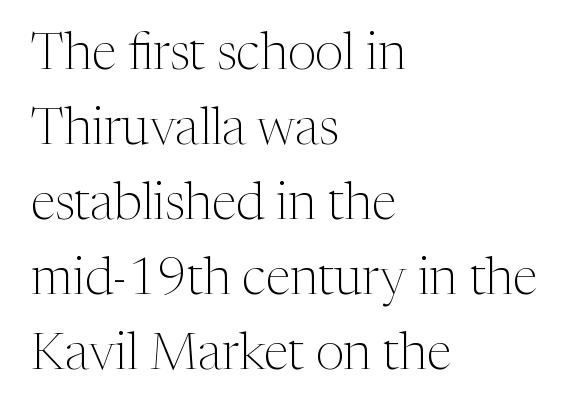
The image shows 51 px light serif type, upright; set left-aligned, normal line spacing (1.47x), normal letter spacing, not underlined; medium stroke contrast and a medium x-height.
